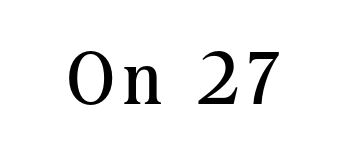
The image shows 74 px regular-weight serif type, upright; set not underlined; medium stroke contrast and a medium x-height.
